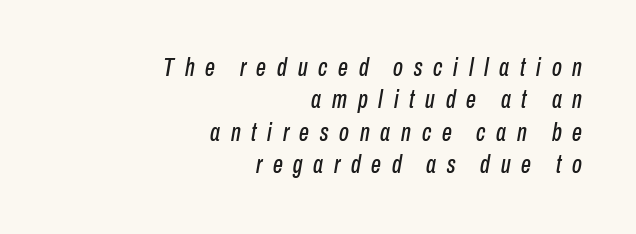
Emphasis-style slanted type is in use. The face used here is rendered with a markedly widened letterfit. Each line ends at the same right margin while the left side varies. Regular leading.
